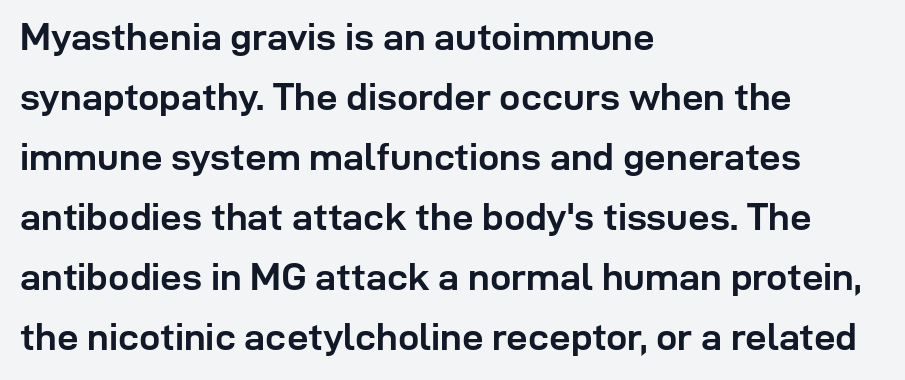
{"serif": "no", "italic": "no", "bold": "yes", "weight": "semibold", "width": "normal", "stroke_contrast": "low", "x_height": "medium", "monospaced": "no", "underline": "no", "align": "left", "line_spacing": "normal", "line_spacing_ratio": 1.58, "letter_spacing": "normal", "letter_spacing_em": 0.0, "glyph_px": 38}
